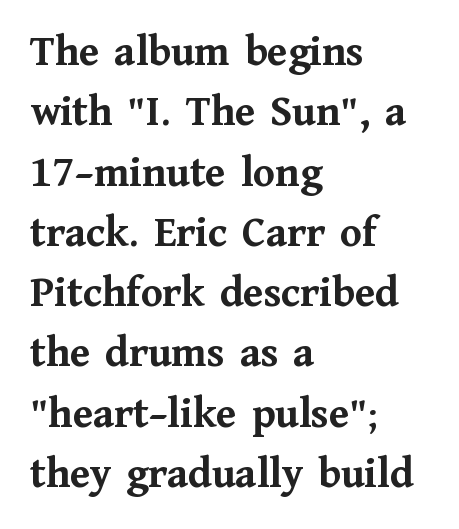
You could call the tracking neutral — neither tight nor loose. The passage shown is not underscored anywhere. Reading down the column, the eye jumps a familiar distance to each next line. Weight check: bold — yes, fully. Is there any slant? The stems are plumb.
